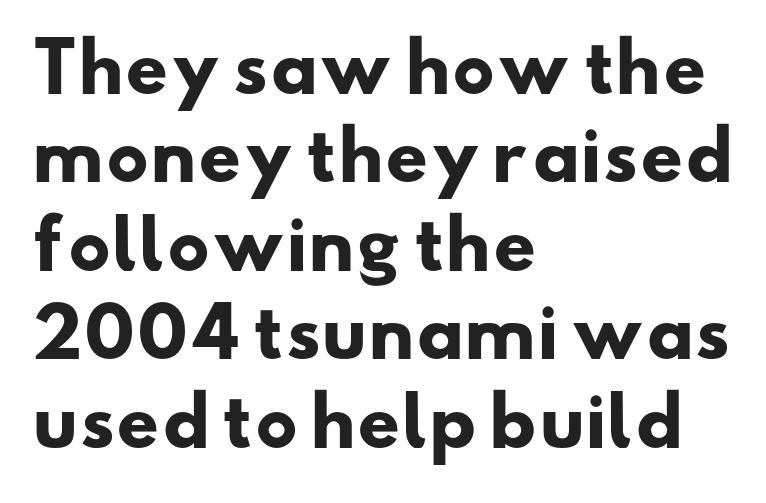
Q: Is the text bold? A: Yes.
Q: Is the typeface a serif or a sans-serif typeface? A: Sans-serif.
Q: Is the text underlined? A: No.
Q: How is the paragraph aligned? A: Left-aligned.
Q: Is the spacing between letters normal or unusually wide? A: Normal.
Q: Is the spacing between lines tight, normal or loose? A: Normal.
Q: Width (condensed, normal, or wide)? A: Wide.
Q: Stroke contrast? A: Low.
Q: x-height? A: Small.
Q: Monospaced? A: No.
